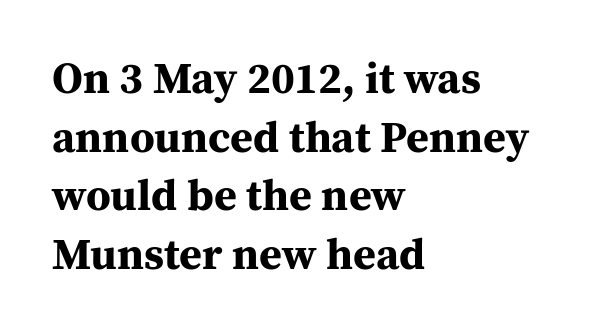
The image shows 44 px bold serif type, upright; set left-aligned, normal line spacing (1.33x), normal letter spacing, not underlined; medium stroke contrast and a medium x-height.
